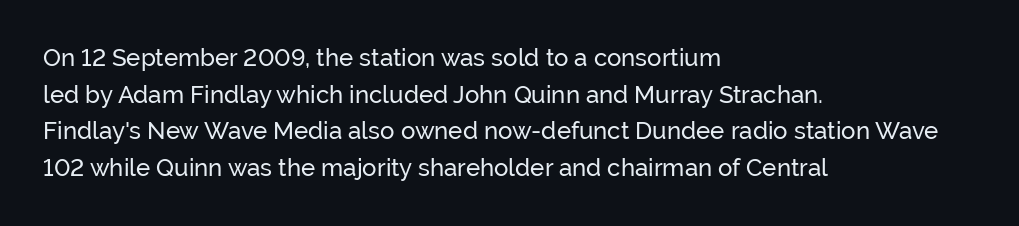
Q: Is the text italic (slanted)? A: No, it is upright.
Q: Is the text underlined? A: No.
Q: How is the paragraph aligned? A: Left-aligned.
Q: Is the spacing between letters normal or unusually wide? A: Normal.
Q: Is the spacing between lines tight, normal or loose? A: Normal.
